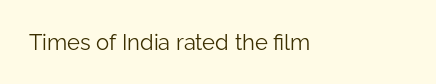
The image shows 22 px text type, upright; set left-aligned, normal letter spacing, not underlined.
